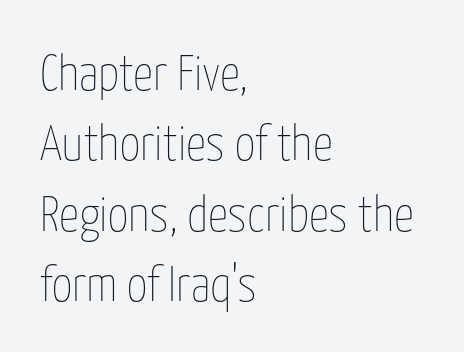
{"italic": "no", "bold": "no", "weight": "thin", "width": "condensed", "stroke_contrast": "low", "x_height": "medium", "monospaced": "no", "underline": "no", "align": "left", "line_spacing": "normal", "line_spacing_ratio": 1.41, "letter_spacing": "normal", "letter_spacing_em": 0.0, "glyph_px": 50}
